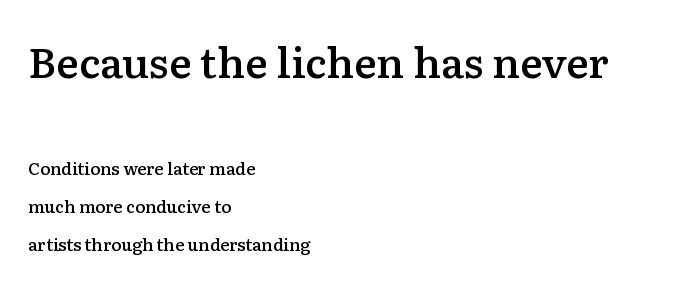
{"serif": "yes", "italic": "no", "bold": "semi", "weight": "semibold", "width": "normal", "stroke_contrast": "low", "x_height": "medium", "monospaced": "no", "underline": "no", "align": "left", "line_spacing": "loose", "line_spacing_ratio": 2.21, "letter_spacing": "normal", "letter_spacing_em": 0.0, "larger_block": "first", "size_ratio": 2.47, "glyph_px": 42}
